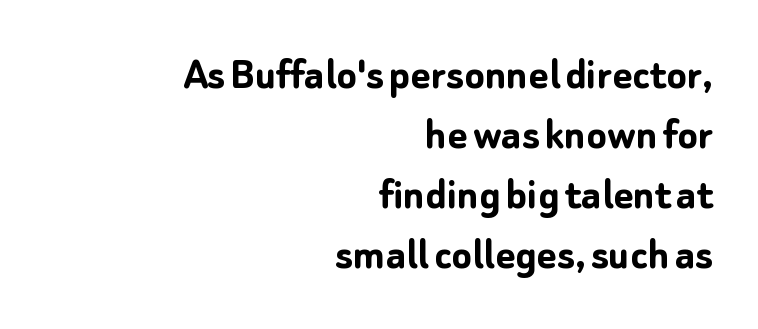
{"serif": "no", "italic": "no", "bold": "yes", "weight": "semibold", "width": "normal", "stroke_contrast": "low", "x_height": "medium", "monospaced": "no", "underline": "no", "align": "right", "line_spacing": "normal", "line_spacing_ratio": 1.28, "letter_spacing": "normal", "letter_spacing_em": 0.0, "glyph_px": 47}
